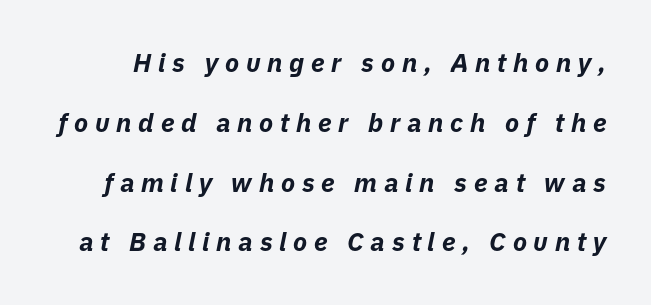
The image shows 26 px bold type, italic (leaning right); set loose line spacing (2.3x), unusually wide letter spacing (+0.26 em), not underlined.
